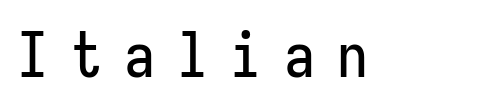
The image shows 62 px condensed sans-serif type, upright; set unusually wide letter spacing (+0.36 em), not underlined; low stroke contrast and a medium x-height.
